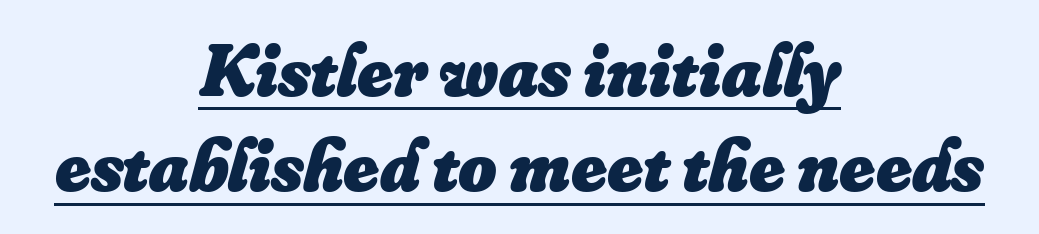
{"italic": "yes", "lean": "right", "slant_degrees": 16, "bold": "yes", "weight": "heavy", "width": "normal", "stroke_contrast": "low", "x_height": "small", "monospaced": "no", "underline": "yes", "align": "center", "line_spacing": "normal", "line_spacing_ratio": 1.29, "letter_spacing": "normal", "letter_spacing_em": 0.0, "glyph_px": 74}
